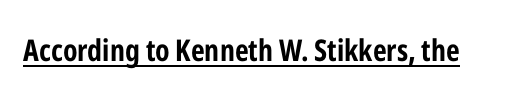
The image shows 30 px bold, condensed sans-serif type, upright; set normal letter spacing, underlined; low stroke contrast and a medium x-height.
